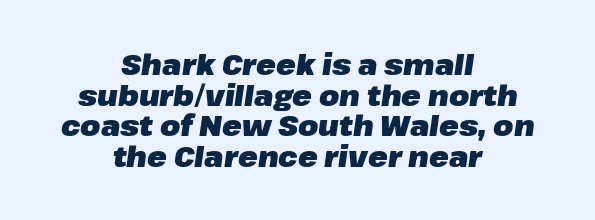
Plain, unruled lines of type. How heavy is the stroke? Heavy — this is a bold. Where is the straight margin? There isn't one; the lines are centered. The gaps between neighbouring characters are ordinary and unremarkable.
